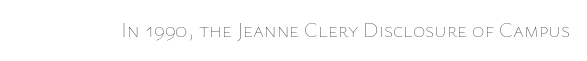
Q: Is the text bold? A: No.
Q: Is the text italic (slanted)? A: No, it is upright.
Q: Is the text underlined? A: No.
Q: Is the spacing between letters normal or unusually wide? A: Normal.
